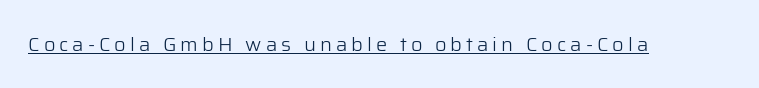
{"italic": "no", "bold": "no", "underline": "yes", "letter_spacing": "wide", "letter_spacing_em": 0.2, "glyph_px": 20}
